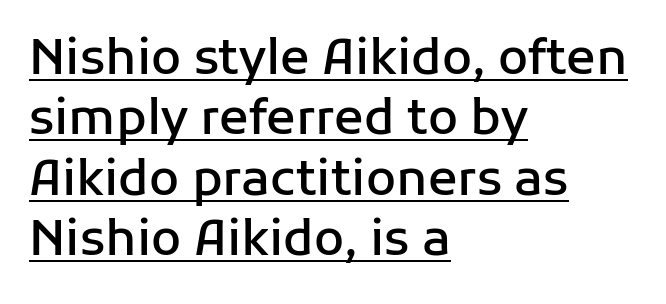
The image shows 49 px semibold sans-serif type, upright; set left-aligned, line spacing 1.23x, normal letter spacing, underlined; low stroke contrast and a medium x-height.
